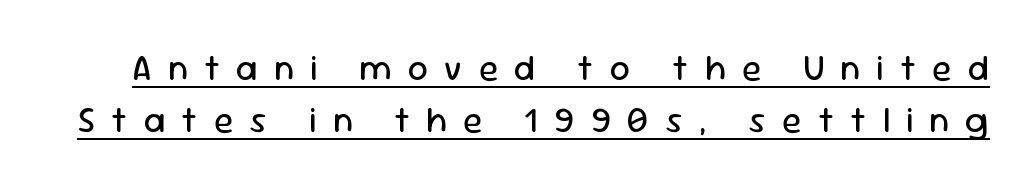
In terms of leading, this rendering sits right in the middle. Classification — sans serif. These lines are rendered in a variable-pitch font. Compared with undecorated copy, this sample adds a rule below the words. Is the type heavy? It reads as light-to-regular instead.
